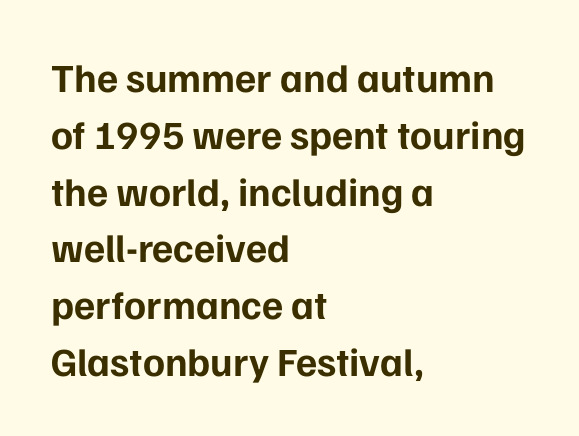
{"serif": "no", "italic": "no", "bold": "yes", "weight": "bold", "width": "normal", "stroke_contrast": "low", "x_height": "medium", "monospaced": "no", "underline": "no", "align": "left", "line_spacing": "normal", "line_spacing_ratio": 1.42, "letter_spacing": "normal", "letter_spacing_em": 0.0, "glyph_px": 40}
